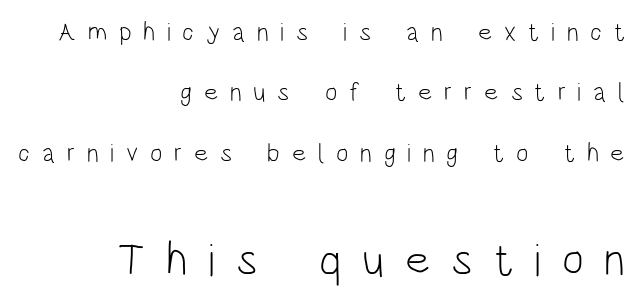
Varying glyph widths throughout — classic text-font behaviour. Rows of type keep a wide berth in the vertical direction. Check where the strokes stop: nothing finishes them off — pure sans. The passage shown begins with its smaller block and ends with its larger one. Descenders are the only things crossing below the line.
